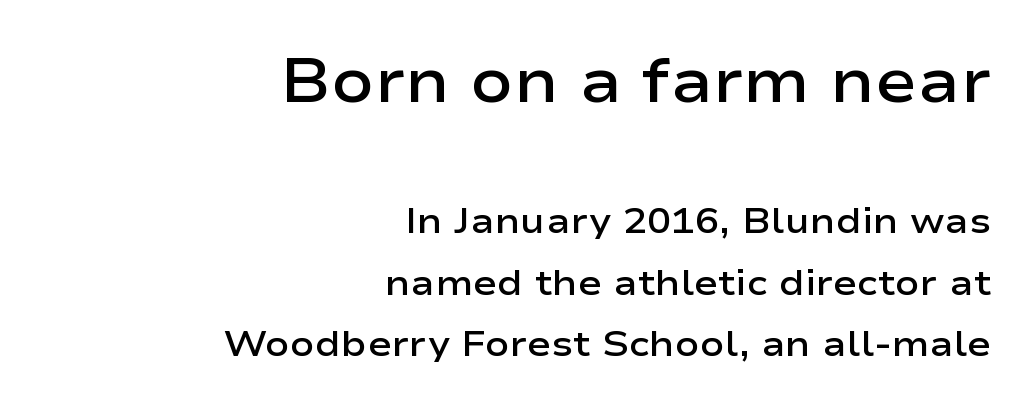
The image shows 63 px semibold, wide sans-serif type, upright; set right-aligned, line spacing 1.71x, normal letter spacing, not underlined; the first (top) block is 1.75x larger; low stroke contrast and a medium x-height.
